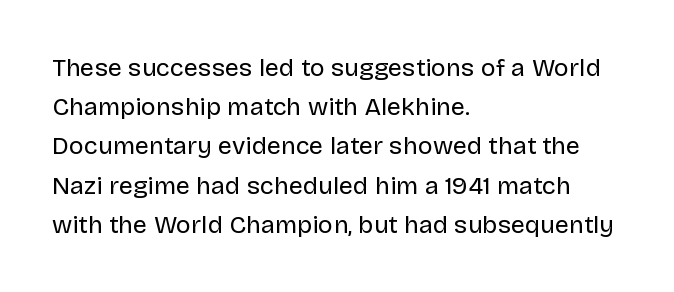
{"italic": "no", "bold": "no", "underline": "no", "align": "left", "line_spacing": "normal", "line_spacing_ratio": 1.57, "letter_spacing": "normal", "letter_spacing_em": 0.0, "glyph_px": 25}
